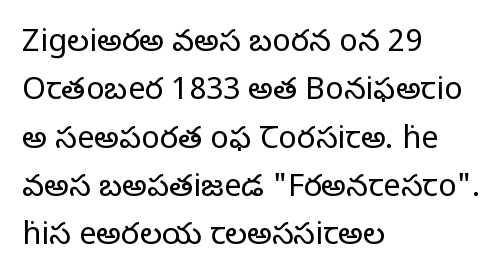
Q: Is the text bold? A: No.
Q: Is the text italic (slanted)? A: No, it is upright.
Q: Is the typeface a serif or a sans-serif typeface? A: Serif.
Q: Is the text underlined? A: No.
Q: How is the paragraph aligned? A: Left-aligned.
Q: Is the spacing between letters normal or unusually wide? A: Normal.
Q: Is the spacing between lines tight, normal or loose? A: Normal.
Q: Width (condensed, normal, or wide)? A: Normal.
Q: Stroke contrast? A: Low.
Q: x-height? A: Large.
Q: Monospaced? A: No.
